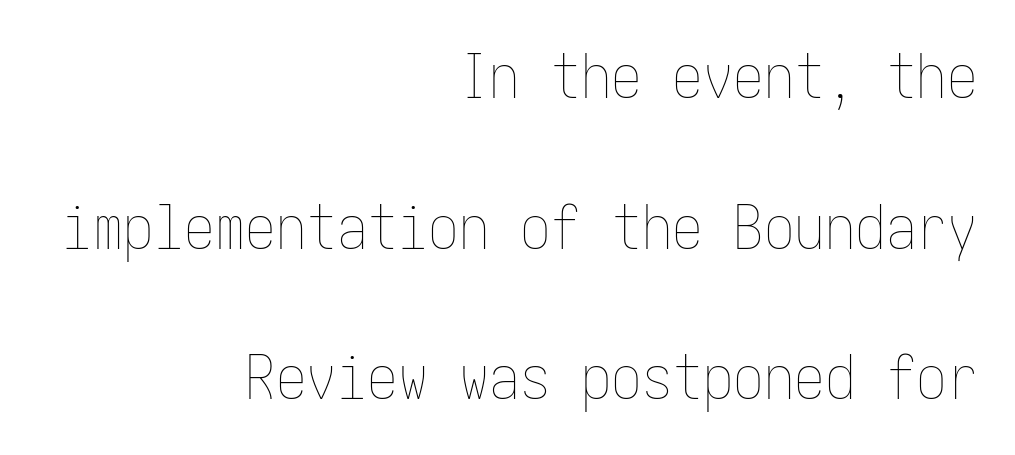
The image shows 61 px thin, condensed type, upright; set right-aligned, loose line spacing (2.47x), normal letter spacing, not underlined; low stroke contrast and a medium x-height.
